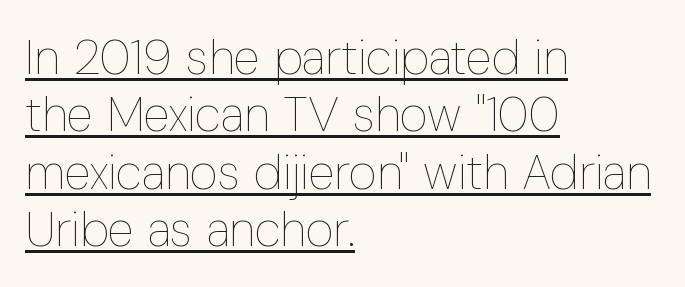
Observe the ordinary spacing: letters are neighbours, not strangers. Do the characters align in a grid? No, the font is proportional. Line beginnings align vertically; line endings do not. These lines were composed using upright roman letters.
